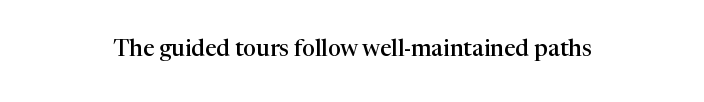
No extra tracking has been applied to these lines. The area under the type is left untouched. Weight: semibold (demi). If you drew a line through each stem, it would be perfectly vertical.
